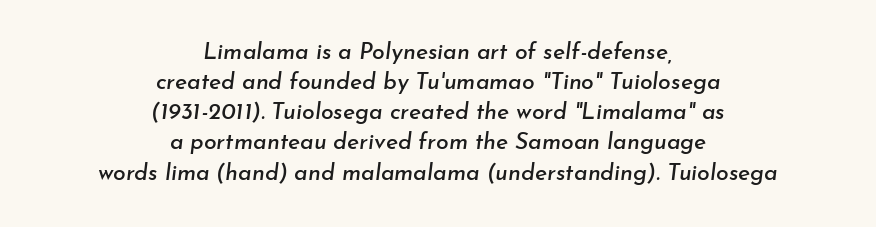
Q: Is the text italic (slanted)? A: Yes, it leans right by about 7 degrees.
Q: Is the text underlined? A: No.
Q: How is the paragraph aligned? A: Centered.
Q: Is the spacing between letters normal or unusually wide? A: Normal.
Q: Is the spacing between lines tight, normal or loose? A: Normal.
